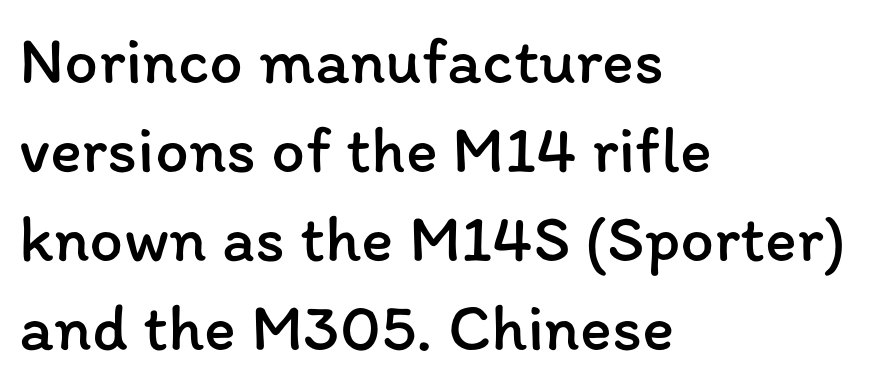
Q: Is the text bold? A: No.
Q: Is the text italic (slanted)? A: No, it is upright.
Q: Is the text underlined? A: No.
Q: How is the paragraph aligned? A: Left-aligned.
Q: Is the spacing between letters normal or unusually wide? A: Normal.
Q: Is the spacing between lines tight, normal or loose? A: Normal.
Q: Width (condensed, normal, or wide)? A: Normal.
Q: Stroke contrast? A: Low.
Q: x-height? A: Medium.
Q: Monospaced? A: No.
